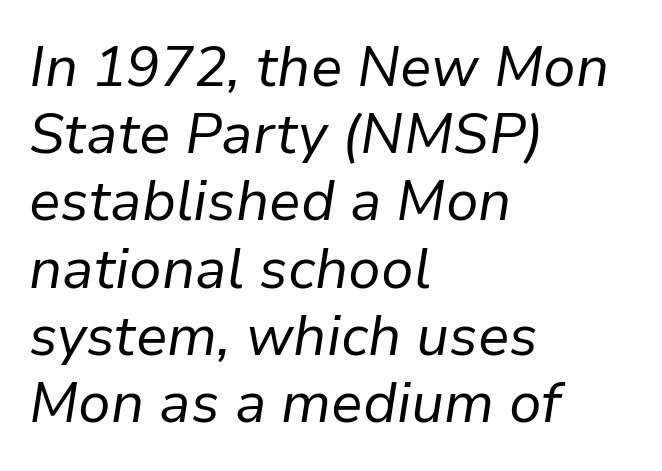
Is the type slanted? Yes — the strokes lean at a clear angle. The glyphs are unaccompanied by any horizontal stroke below them. Inter-character spacing is left at the font's built-in metrics. The weight tops out at a normal text grade.
